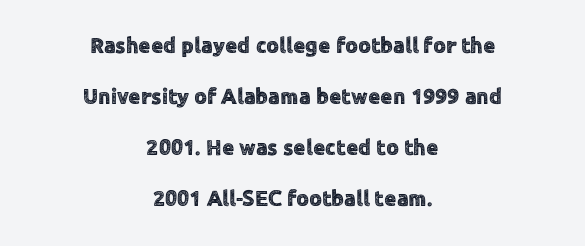
Q: Is the text italic (slanted)? A: No, it is upright.
Q: Is the text underlined? A: No.
Q: How is the paragraph aligned? A: Centered.
Q: Is the spacing between letters normal or unusually wide? A: Normal.
Q: Is the spacing between lines tight, normal or loose? A: Loose.
